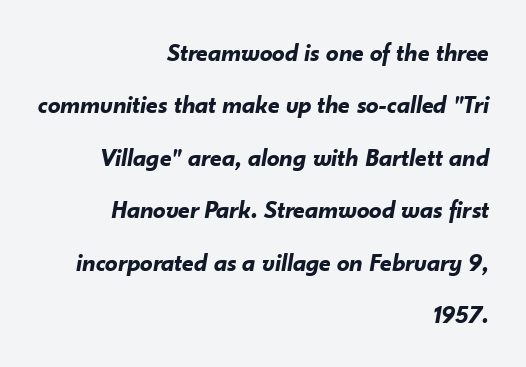
{"italic": "yes", "lean": "right", "slant_degrees": 10, "bold": "yes", "underline": "no", "align": "right", "line_spacing": "loose", "line_spacing_ratio": 2.1, "letter_spacing": "normal", "letter_spacing_em": 0.0, "glyph_px": 25}
